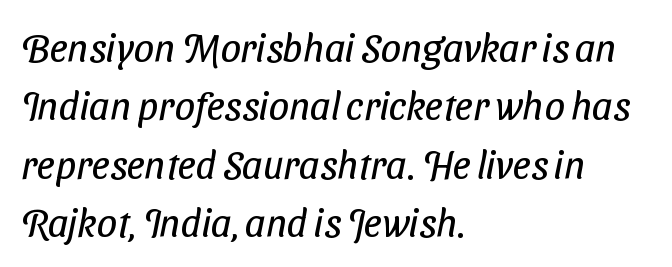
The image shows 40 px regular-weight, condensed sans-serif type; set left-aligned, normal line spacing (1.46x), normal letter spacing, not underlined; low stroke contrast and a medium x-height.
